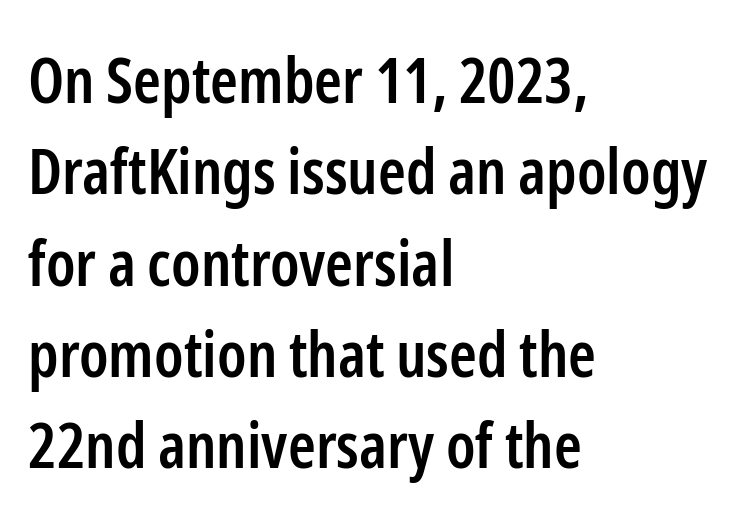
Q: Is the text bold? A: Semi-bold.
Q: Is the text italic (slanted)? A: No, it is upright.
Q: Is the typeface a serif or a sans-serif typeface? A: Sans-serif.
Q: Is the text underlined? A: No.
Q: How is the paragraph aligned? A: Left-aligned.
Q: Is the spacing between letters normal or unusually wide? A: Normal.
Q: Is the spacing between lines tight, normal or loose? A: Normal.
Q: Width (condensed, normal, or wide)? A: Condensed.
Q: Stroke contrast? A: Low.
Q: x-height? A: Medium.
Q: Monospaced? A: No.
